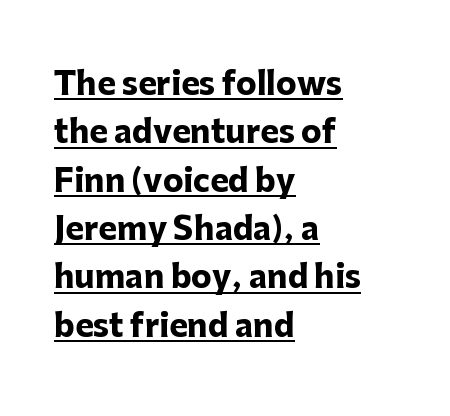
{"serif": "no", "italic": "no", "bold": "yes", "weight": "heavy", "width": "normal", "stroke_contrast": "low", "x_height": "medium", "monospaced": "no", "underline": "yes", "align": "left", "line_spacing": "normal", "line_spacing_ratio": 1.56, "letter_spacing": "normal", "letter_spacing_em": 0.0, "glyph_px": 31}
